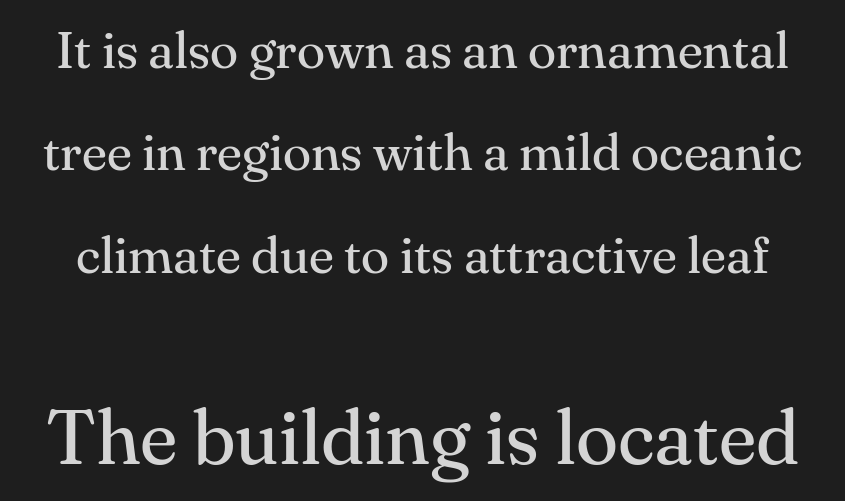
Q: Is the text bold? A: No.
Q: Is the text italic (slanted)? A: No, it is upright.
Q: Is the typeface a serif or a sans-serif typeface? A: Serif.
Q: Is the text underlined? A: No.
Q: Is the spacing between letters normal or unusually wide? A: Normal.
Q: Is the spacing between lines tight, normal or loose? A: Loose.
Q: Which block of text is set in a larger size, the first (top) or the second (bottom)? A: The second (bottom) one.
Q: Width (condensed, normal, or wide)? A: Normal.
Q: Stroke contrast? A: Medium.
Q: x-height? A: Small.
Q: Monospaced? A: No.
